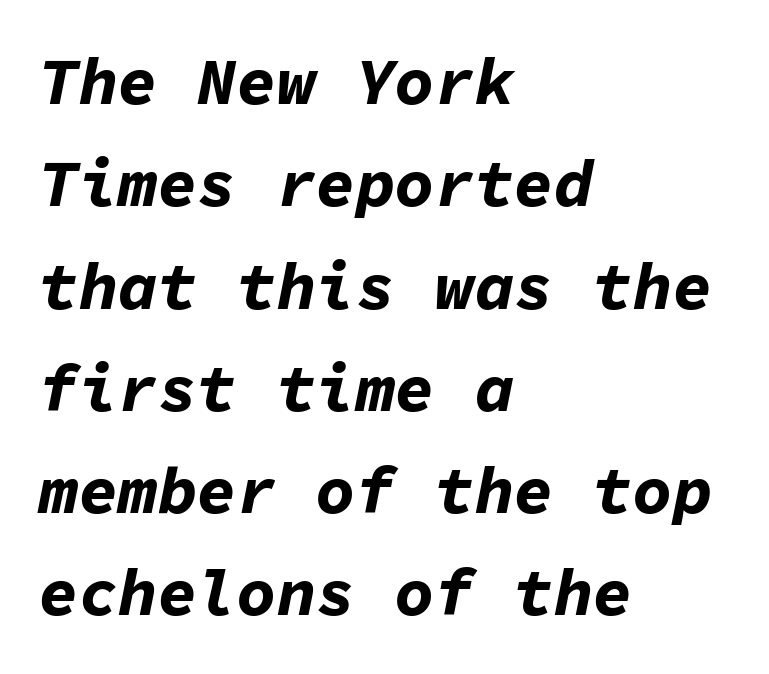
Q: Is the text bold? A: Yes.
Q: Is the text italic (slanted)? A: Yes, it leans right by about 11 degrees.
Q: Is the text underlined? A: No.
Q: How is the paragraph aligned? A: Left-aligned.
Q: Is the spacing between letters normal or unusually wide? A: Normal.
Q: Is the spacing between lines tight, normal or loose? A: Normal.
Q: Width (condensed, normal, or wide)? A: Normal.
Q: Stroke contrast? A: Low.
Q: x-height? A: Medium.
Q: Monospaced? A: Yes.
